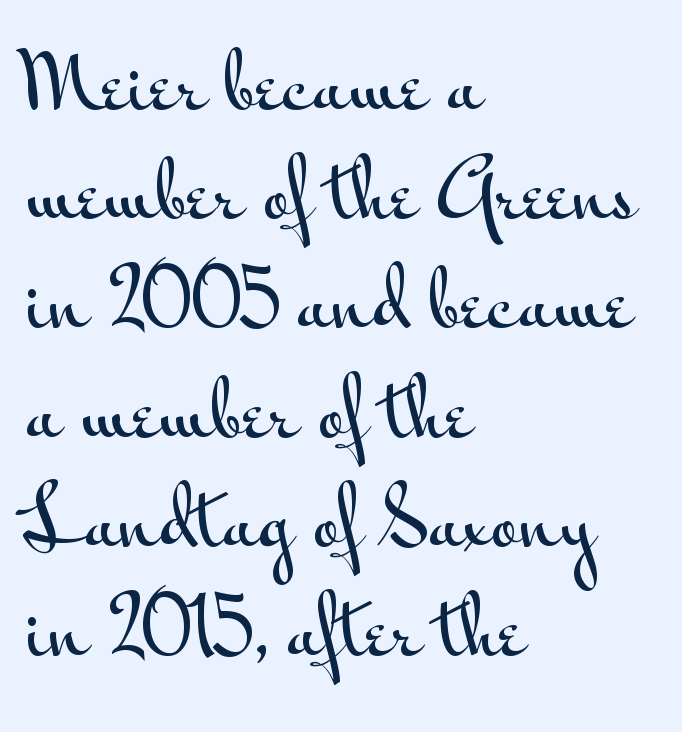
If you drew a ruler down the left edge, every line would touch it. Just letters on the line, the space beneath them empty. Are there feet on the stems? There aren't — it's a sans.
